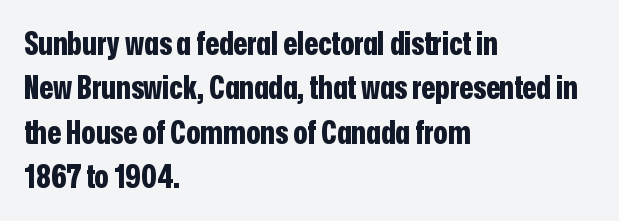
Is this a sans? Yes — the strokes have no serifs. A roman cut, with each character standing at attention. Students, this is bold: see how much ink each stroke carries. Short and long lines alike share a common starting point at left. Is this a fixed-width face? No — the glyphs have proportional, varying widths. No word sits above an underline.
